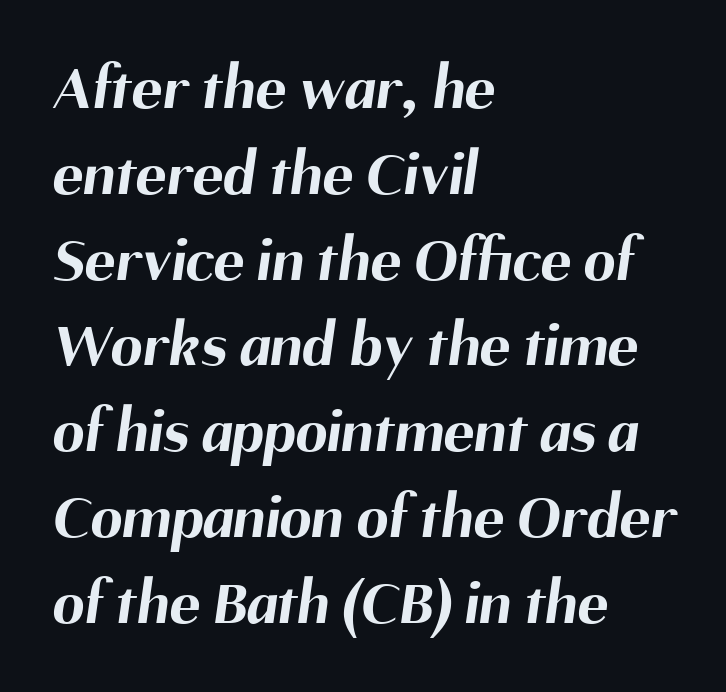
Q: Is the text bold? A: Yes.
Q: Is the typeface a serif or a sans-serif typeface? A: Sans-serif.
Q: Is the text underlined? A: No.
Q: How is the paragraph aligned? A: Left-aligned.
Q: Is the spacing between letters normal or unusually wide? A: Normal.
Q: Is the spacing between lines tight, normal or loose? A: Normal.
Q: Width (condensed, normal, or wide)? A: Normal.
Q: Stroke contrast? A: Medium.
Q: x-height? A: Medium.
Q: Monospaced? A: No.
